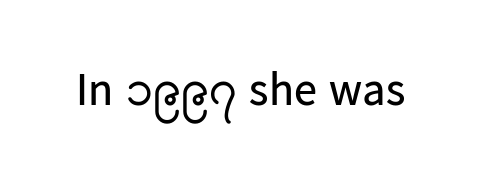
Q: Is the text bold? A: No.
Q: Is the text italic (slanted)? A: No, it is upright.
Q: Is the typeface a serif or a sans-serif typeface? A: Sans-serif.
Q: Is the text underlined? A: No.
Q: Is the spacing between letters normal or unusually wide? A: Normal.
Q: Width (condensed, normal, or wide)? A: Normal.
Q: Stroke contrast? A: Low.
Q: x-height? A: Medium.
Q: Monospaced? A: No.
